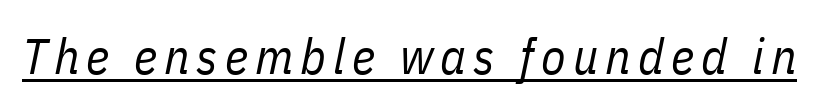
{"italic": "yes", "lean": "right", "slant_degrees": 11, "bold": "no", "weight": "regular", "width": "condensed", "stroke_contrast": "low", "x_height": "medium", "monospaced": "no", "underline": "yes", "glyph_px": 50}
